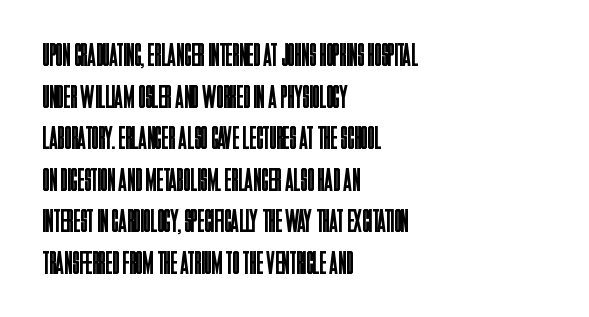
Rule under the text: the space is simply empty. What kind of face is this? One without serifs — a sans. Line starts are locked; line ends wander. Vertical spacing — default. This rendering leaves character spacing at its baseline value.
